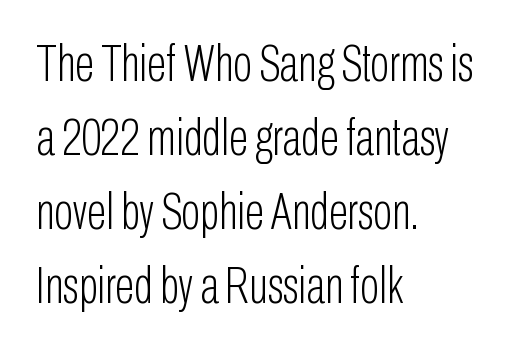
{"serif": "no", "italic": "no", "bold": "no", "weight": "light", "width": "condensed", "stroke_contrast": "low", "x_height": "medium", "monospaced": "no", "underline": "no", "align": "left", "line_spacing": "normal", "line_spacing_ratio": 1.45, "letter_spacing": "normal", "letter_spacing_em": 0.0, "glyph_px": 51}
